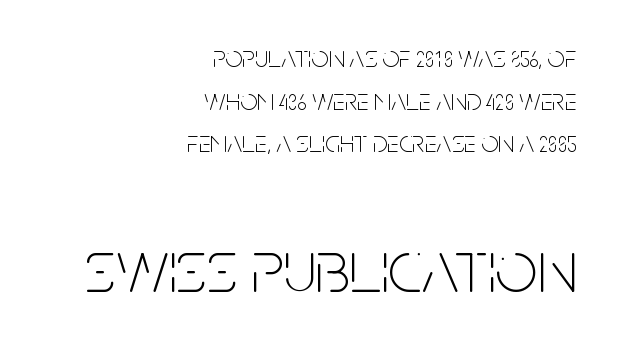
{"serif": "no", "italic": "no", "bold": "no", "weight": "thin", "width": "condensed", "stroke_contrast": "low", "x_height": "large", "monospaced": "no", "underline": "no", "align": "right", "line_spacing": "normal", "line_spacing_ratio": 1.42, "letter_spacing": "normal", "letter_spacing_em": 0.0, "larger_block": "second", "size_ratio": 2.47, "glyph_px": 74}
